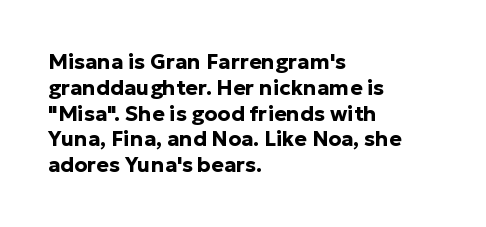
The image shows 21 px bold type, upright; set left-aligned, line spacing 1.23x, normal letter spacing, not underlined.
